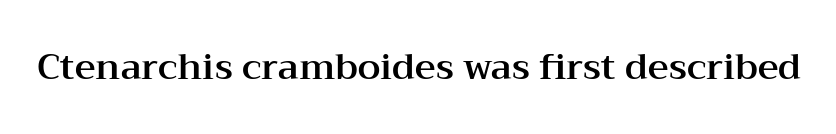
The image shows 36 px wide serif type, upright; set normal letter spacing, not underlined; medium stroke contrast and a medium x-height.
